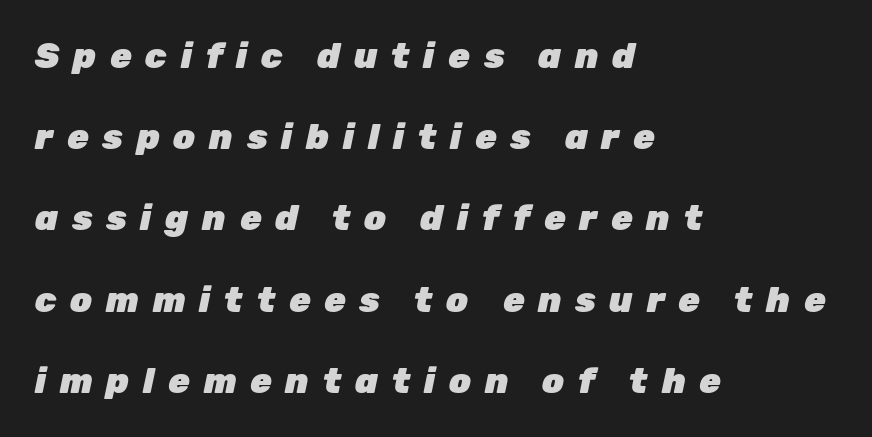
{"italic": "yes", "lean": "right", "slant_degrees": 12, "bold": "yes", "weight": "heavy", "width": "normal", "stroke_contrast": "low", "x_height": "medium", "monospaced": "no", "underline": "no", "align": "left", "line_spacing": "loose", "line_spacing_ratio": 2.32, "letter_spacing": "wide", "letter_spacing_em": 0.39, "glyph_px": 35}
